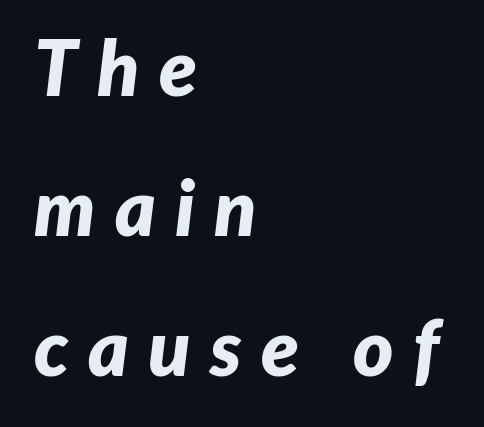
Q: Is the text bold? A: Yes.
Q: Is the text italic (slanted)? A: Yes, it leans right by about 7 degrees.
Q: Is the text underlined? A: No.
Q: How is the paragraph aligned? A: Left-aligned.
Q: Is the spacing between letters normal or unusually wide? A: Unusually wide.
Q: Width (condensed, normal, or wide)? A: Normal.
Q: Stroke contrast? A: Low.
Q: x-height? A: Medium.
Q: Monospaced? A: No.
